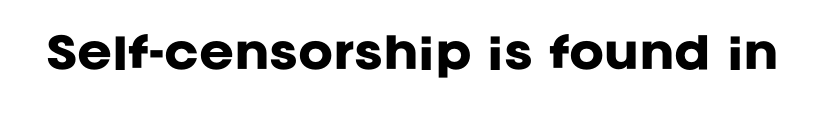
Q: Is the text bold? A: Yes.
Q: Is the text italic (slanted)? A: No, it is upright.
Q: Is the typeface a serif or a sans-serif typeface? A: Sans-serif.
Q: Is the text underlined? A: No.
Q: Is the spacing between letters normal or unusually wide? A: Normal.
Q: Width (condensed, normal, or wide)? A: Normal.
Q: Stroke contrast? A: Low.
Q: x-height? A: Large.
Q: Monospaced? A: No.
